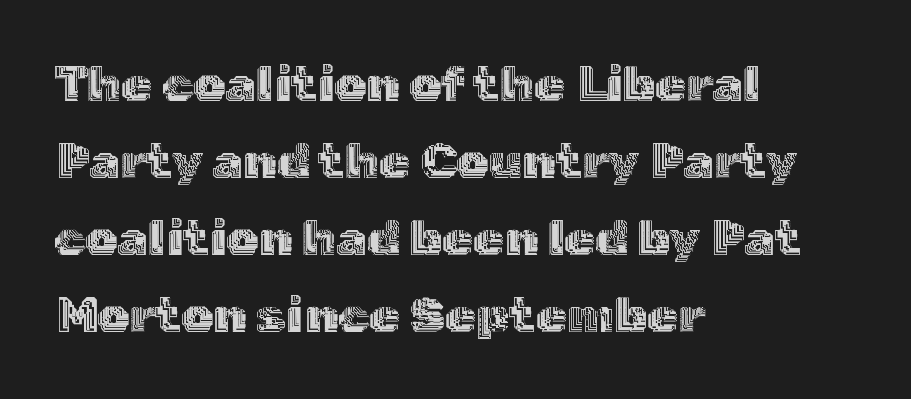
Does the copy run flush right? No — it runs flush left. A normal amount of white space separates one row of letters from the next. Caption: standard tracking, unaltered. Here the designer chose a conventional face with non-uniform glyph widths.
